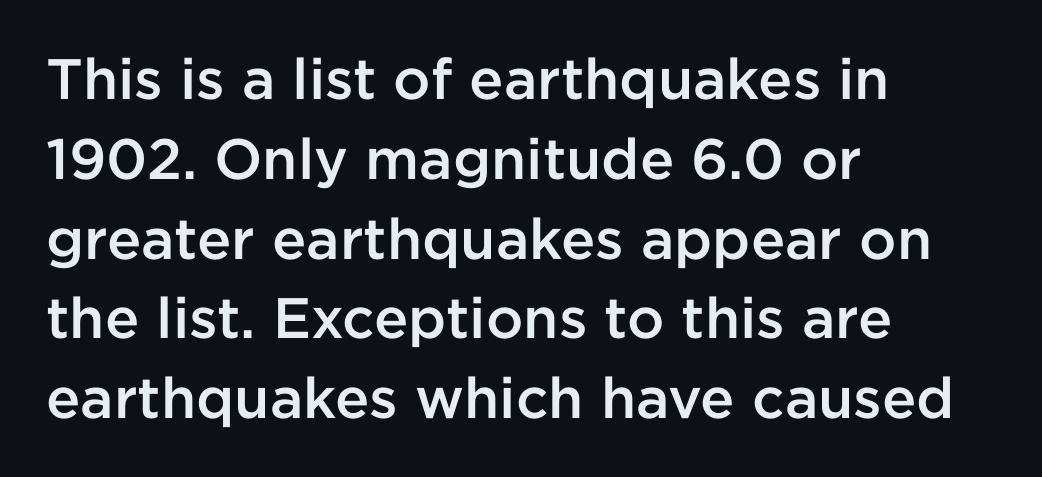
The image shows 57 px semibold sans-serif type, upright; set left-aligned, normal line spacing (1.4x), normal letter spacing, not underlined; low stroke contrast and a medium x-height.
